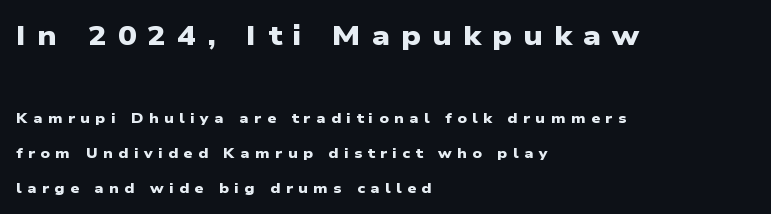
The image shows 28 px heavy, wide sans-serif type; set left-aligned, loose line spacing (2.49x), unusually wide letter spacing (+0.39 em), not underlined; the first (top) block is 2.0x larger; low stroke contrast and a medium x-height.
